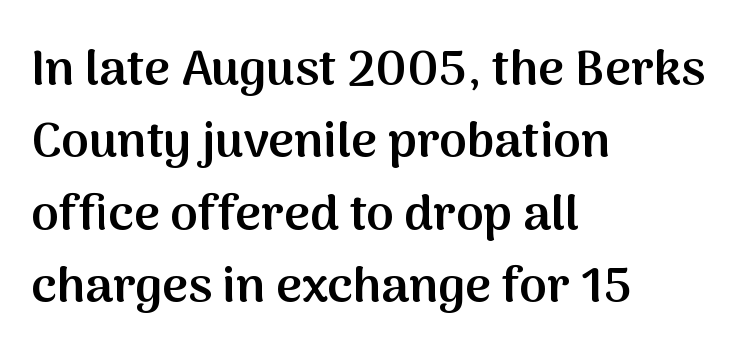
Q: Is the text bold? A: Semi-bold.
Q: Is the text italic (slanted)? A: No, it is upright.
Q: Is the typeface a serif or a sans-serif typeface? A: Sans-serif.
Q: Is the text underlined? A: No.
Q: How is the paragraph aligned? A: Left-aligned.
Q: Is the spacing between letters normal or unusually wide? A: Normal.
Q: Is the spacing between lines tight, normal or loose? A: Normal.
Q: Width (condensed, normal, or wide)? A: Normal.
Q: Stroke contrast? A: Medium.
Q: x-height? A: Medium.
Q: Monospaced? A: No.
